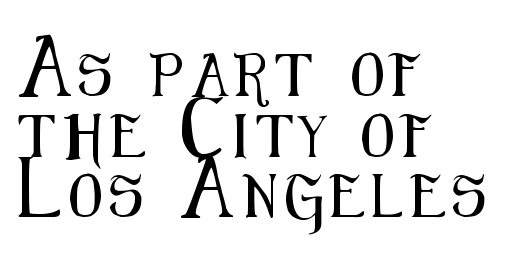
Q: Is the text italic (slanted)? A: No, it is upright.
Q: Is the text underlined? A: No.
Q: How is the paragraph aligned? A: Left-aligned.
Q: Is the spacing between lines tight, normal or loose? A: Normal.
Q: Width (condensed, normal, or wide)? A: Condensed.
Q: Stroke contrast? A: Medium.
Q: x-height? A: Medium.
Q: Monospaced? A: No.
